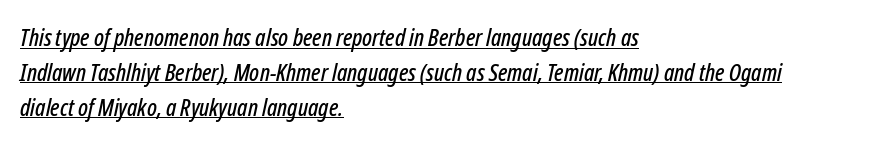
Q: Is the text italic (slanted)? A: Yes, it leans right by about 12 degrees.
Q: Is the text underlined? A: Yes.
Q: How is the paragraph aligned? A: Left-aligned.
Q: Is the spacing between letters normal or unusually wide? A: Normal.
Q: Is the spacing between lines tight, normal or loose? A: Normal.
